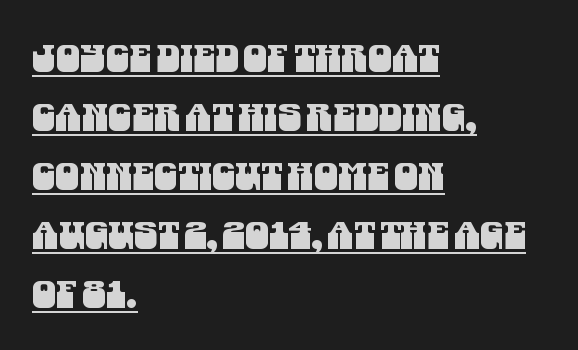
Spacing verdict: proportional, widths tailored to each character. Visually the block forms a straight wall on the left and a jagged coastline on the right. These lines keep a tight, regular rhythm from letter to letter. A rule runs beneath these lines of type. Leading matches the norm, producing a regular column.
